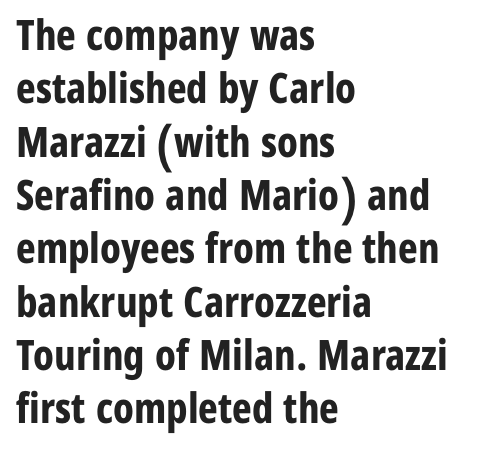
Q: Is the text bold? A: Yes.
Q: Is the text italic (slanted)? A: No, it is upright.
Q: Is the typeface a serif or a sans-serif typeface? A: Sans-serif.
Q: Is the text underlined? A: No.
Q: How is the paragraph aligned? A: Left-aligned.
Q: Is the spacing between letters normal or unusually wide? A: Normal.
Q: Is the spacing between lines tight, normal or loose? A: Normal.
Q: Width (condensed, normal, or wide)? A: Condensed.
Q: Stroke contrast? A: Low.
Q: x-height? A: Medium.
Q: Monospaced? A: No.
